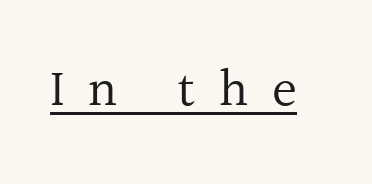
The image shows 53 px regular-weight serif type, upright; set unusually wide letter spacing (+0.44 em), underlined; a medium x-height.
